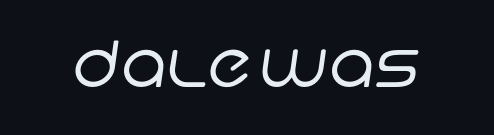
{"serif": "no", "bold": "no", "weight": "regular", "width": "normal", "stroke_contrast": "low", "x_height": "large", "monospaced": "no", "underline": "no", "letter_spacing": "normal", "letter_spacing_em": 0.0, "glyph_px": 64}
